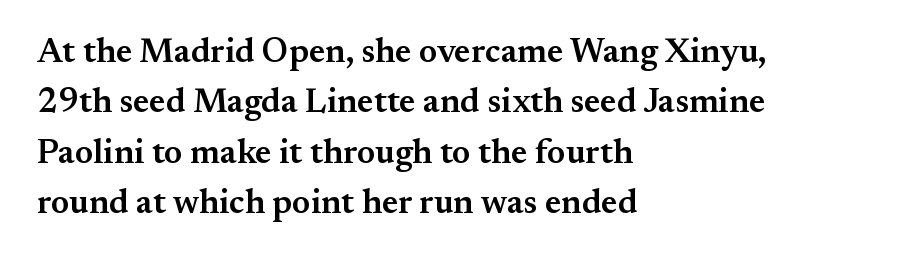
{"serif": "yes", "italic": "no", "bold": "semi", "weight": "semibold", "width": "normal", "stroke_contrast": "medium", "x_height": "small", "monospaced": "no", "underline": "no", "align": "left", "line_spacing": "normal", "line_spacing_ratio": 1.48, "letter_spacing": "normal", "letter_spacing_em": 0.0, "glyph_px": 34}
